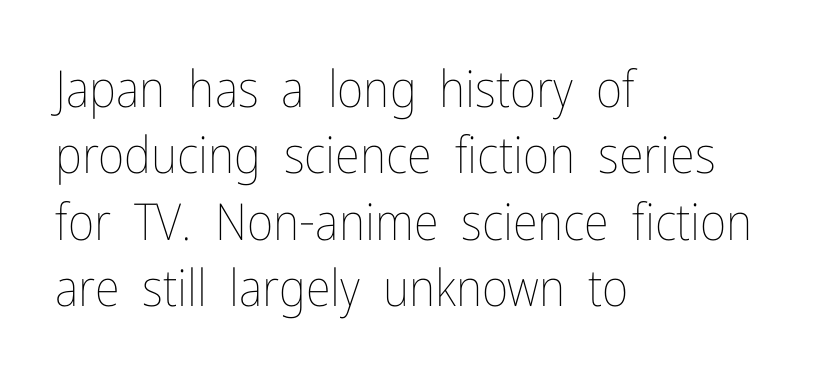
{"italic": "no", "bold": "no", "weight": "thin", "width": "condensed", "stroke_contrast": "low", "x_height": "medium", "monospaced": "no", "underline": "no", "align": "left", "line_spacing": "normal", "line_spacing_ratio": 1.3, "letter_spacing": "normal", "letter_spacing_em": 0.0, "glyph_px": 51}
